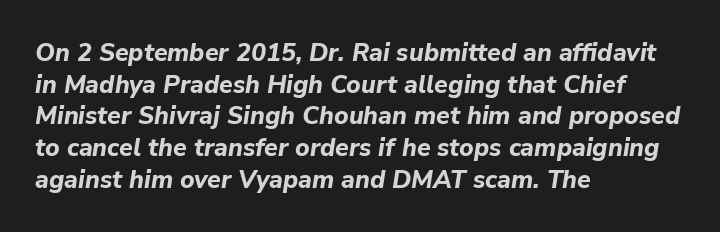
{"italic": "yes", "lean": "right", "slant_degrees": 9, "bold": "yes", "underline": "no", "align": "left", "line_spacing": "normal", "line_spacing_ratio": 1.27, "letter_spacing": "normal", "letter_spacing_em": 0.0, "glyph_px": 25}
